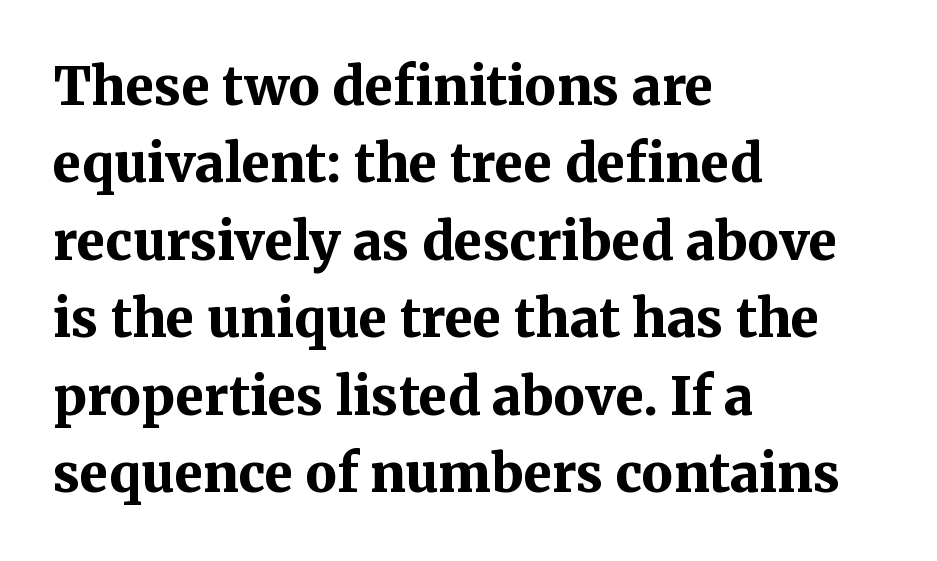
Line starts are locked; line ends wander. Check the space under the baseline: it is left empty. If you measured baseline to baseline, you'd find a middling distance. The lettering stays uniformly vertical, giving the passage a roman look.
